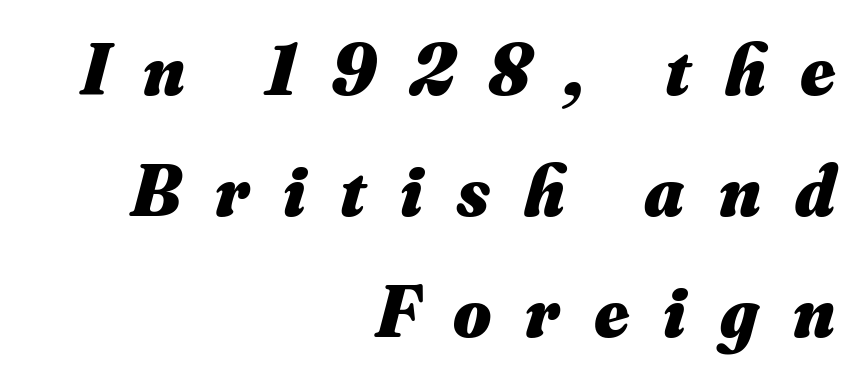
The image shows 73 px heavy type, italic (leaning right); set right-aligned, normal line spacing (1.66x), unusually wide letter spacing (+0.47 em), not underlined; medium stroke contrast and a small x-height.
